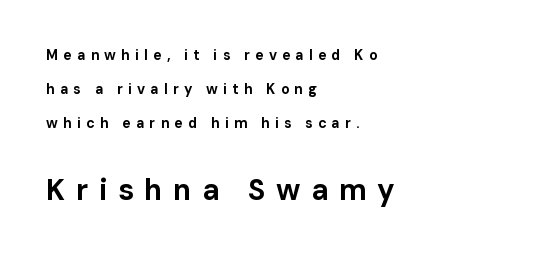
{"serif": "no", "italic": "no", "bold": "yes", "weight": "bold", "width": "normal", "stroke_contrast": "low", "x_height": "medium", "monospaced": "no", "underline": "no", "align": "left", "line_spacing": "loose", "line_spacing_ratio": 2.42, "letter_spacing": "wide", "letter_spacing_em": 0.37, "larger_block": "second", "size_ratio": 2.07, "glyph_px": 29}
